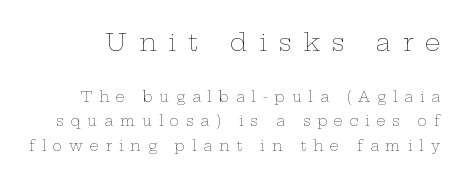
The image shows 24 px text type, upright; set line spacing 1.74x, unusually wide letter spacing (+0.49 em), not underlined; the first (top) block is 1.71x larger.
